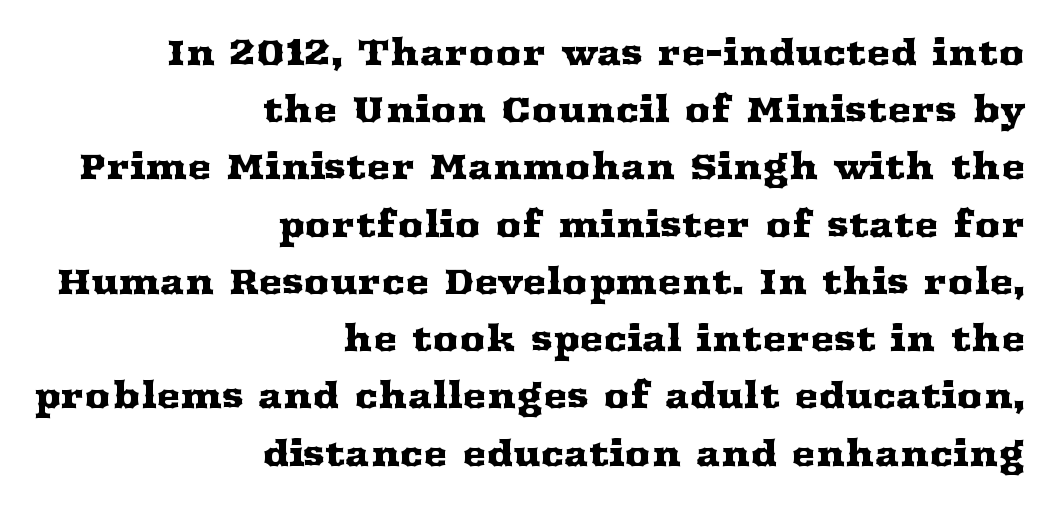
{"serif": "yes", "italic": "no", "width": "wide", "stroke_contrast": "medium", "x_height": "medium", "monospaced": "no", "underline": "no", "align": "right", "line_spacing": "normal", "line_spacing_ratio": 1.59, "letter_spacing": "normal", "letter_spacing_em": 0.0, "glyph_px": 36}
